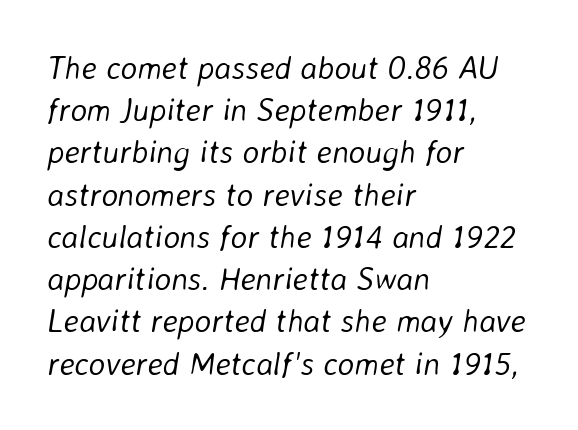
Where is the straight margin? On the left. Weight: in the light-to-regular range. Varying glyph widths throughout — classic text-font behaviour. Observe the ordinary spacing: letters are neighbours, not strangers. The rows are spaced the way most documents space them. Notice how the stems are inclined rather than vertical — that's the hallmark of italics.
